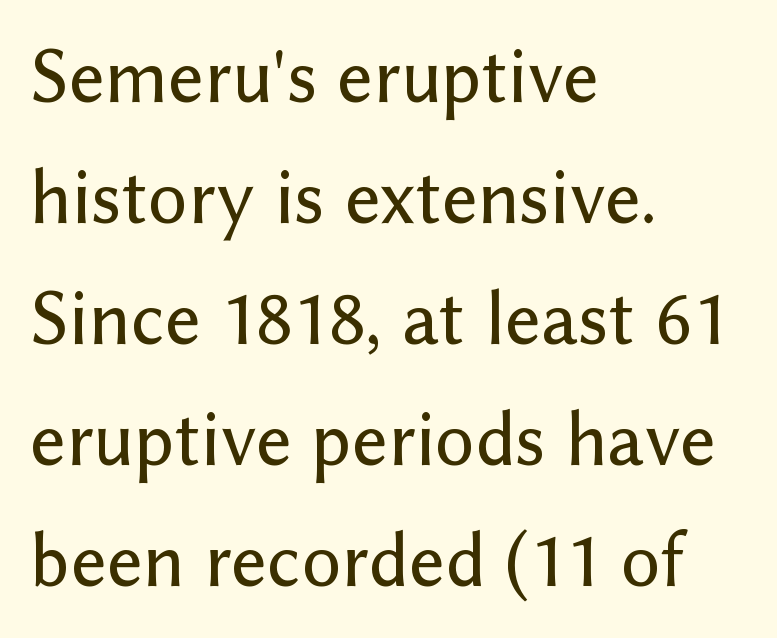
These lines are rendered in a variable-pitch font. Where is the straight margin? On the left. These lines were composed using upright roman letters. This rendering employs a face without finishing strokes, i.e., a sans-serif. The rows are spaced the way most documents space them.
